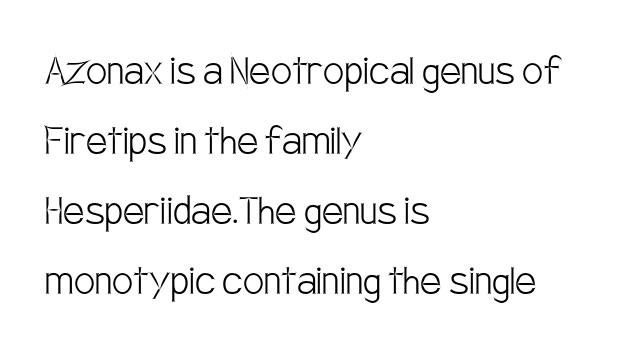
Descender tails drop into unmarked territory. These lines stack with their left ends in a neat column. The letters carry no serifs — their stems end cleanly without finishing strokes. If you measured baseline to baseline, you'd find a middling distance.
